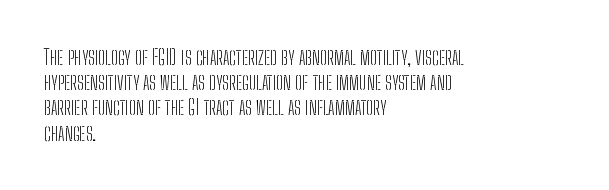
The image shows 21 px text type, upright; set left-aligned, line spacing 1.2x, normal letter spacing, not underlined.
